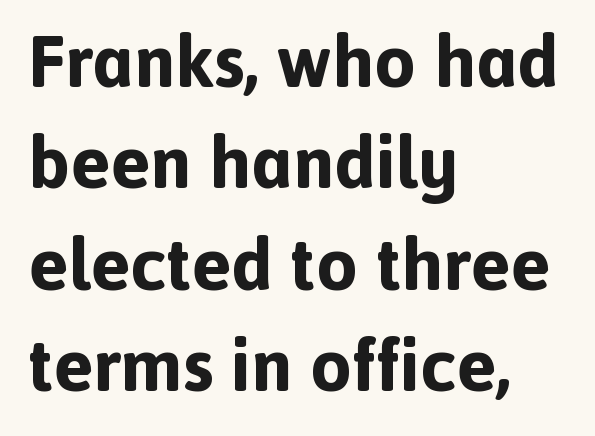
{"serif": "no", "italic": "no", "bold": "yes", "weight": "bold", "width": "normal", "x_height": "medium", "monospaced": "no", "underline": "no", "align": "left", "line_spacing": "normal", "line_spacing_ratio": 1.37, "letter_spacing": "normal", "letter_spacing_em": 0.0, "glyph_px": 74}
